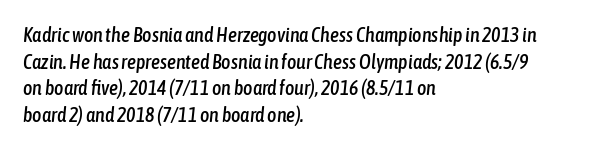
{"italic": "yes", "lean": "right", "slant_degrees": 6, "underline": "no", "align": "left", "line_spacing": "normal", "line_spacing_ratio": 1.33, "letter_spacing": "normal", "letter_spacing_em": 0.0, "glyph_px": 20}
